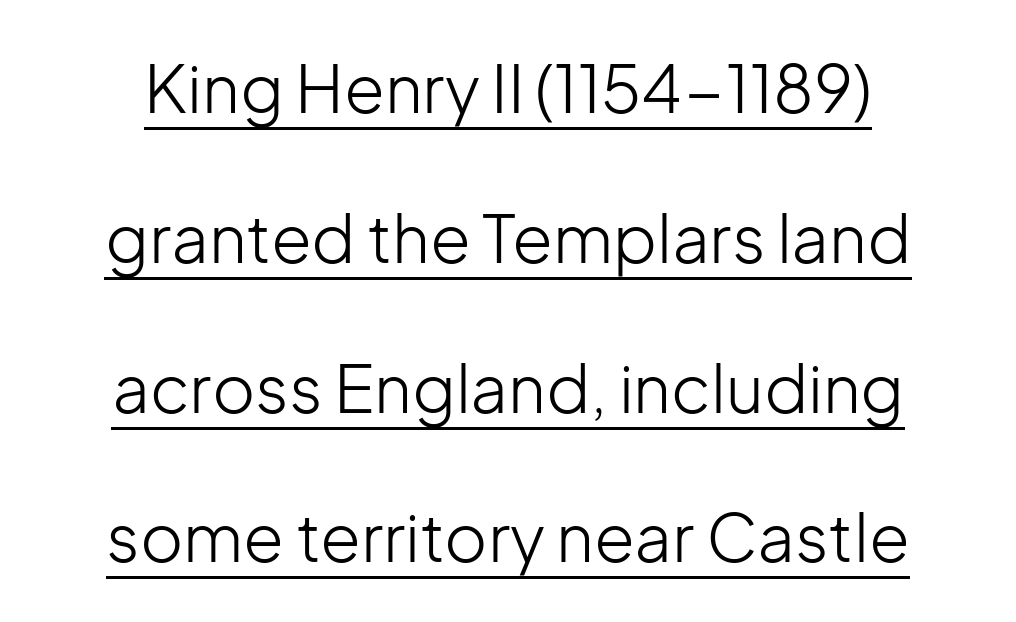
A typesetter would label this face a sans. One glance says open: line gaps are wider than usual. Each stroke keeps to a modest, everyday thickness or less. Looks like regular typesetting: each glyph gets only the width it needs. The letters stand upright; this is a roman face.
